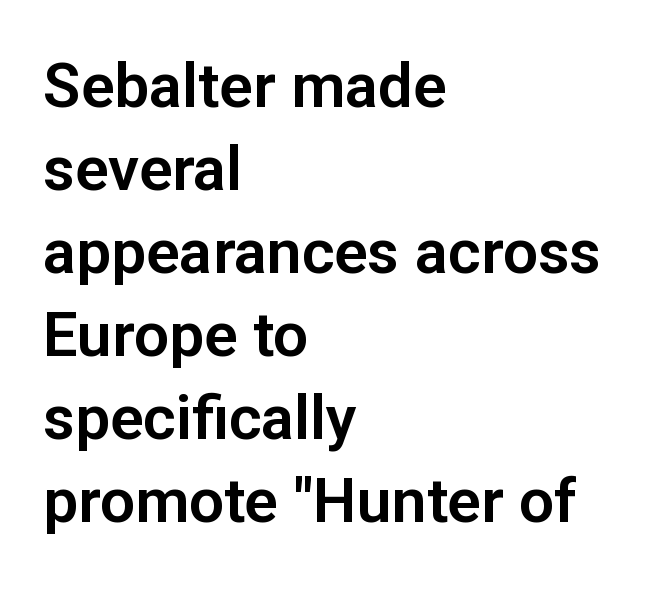
The image shows 62 px sans-serif type, upright; set left-aligned, normal line spacing (1.34x), normal letter spacing, not underlined; low stroke contrast and a medium x-height.
